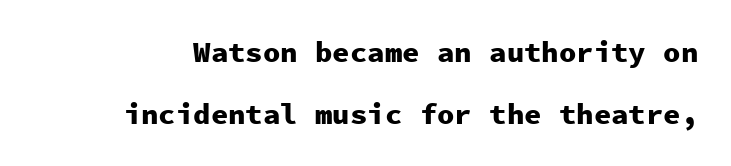
{"serif": "no", "italic": "no", "bold": "yes", "weight": "heavy", "width": "normal", "stroke_contrast": "low", "x_height": "medium", "monospaced": "yes", "underline": "no", "line_spacing": "loose", "line_spacing_ratio": 2.15, "letter_spacing": "normal", "letter_spacing_em": 0.0, "glyph_px": 29}
